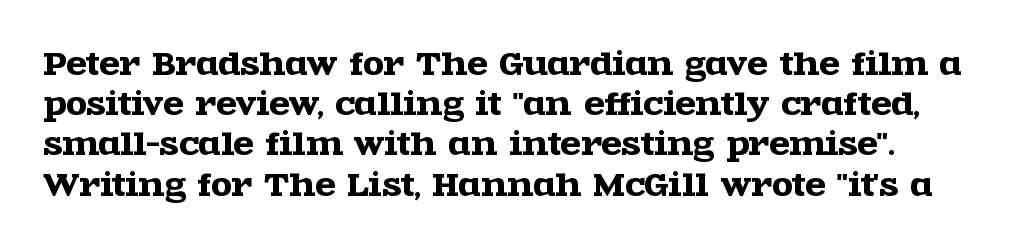
Q: Is the text italic (slanted)? A: No, it is upright.
Q: Is the typeface a serif or a sans-serif typeface? A: Serif.
Q: Is the text underlined? A: No.
Q: Is the spacing between letters normal or unusually wide? A: Normal.
Q: Is the spacing between lines tight, normal or loose? A: Normal.
Q: Width (condensed, normal, or wide)? A: Wide.
Q: x-height? A: Large.
Q: Monospaced? A: No.
